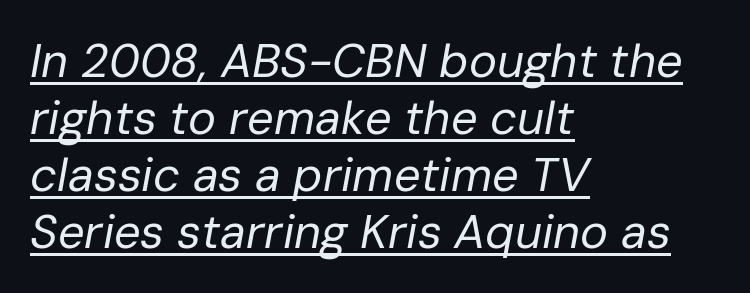
Q: Is the text bold? A: No.
Q: Is the text italic (slanted)? A: Yes, it leans right by about 10 degrees.
Q: Is the text underlined? A: Yes.
Q: How is the paragraph aligned? A: Left-aligned.
Q: Is the spacing between letters normal or unusually wide? A: Normal.
Q: Width (condensed, normal, or wide)? A: Normal.
Q: Stroke contrast? A: Low.
Q: x-height? A: Medium.
Q: Monospaced? A: No.
